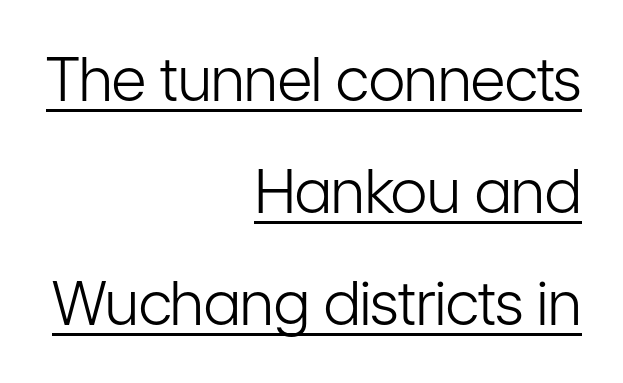
Q: Is the text bold? A: No.
Q: Is the text italic (slanted)? A: No, it is upright.
Q: Is the typeface a serif or a sans-serif typeface? A: Sans-serif.
Q: Is the text underlined? A: Yes.
Q: How is the paragraph aligned? A: Right-aligned.
Q: Is the spacing between letters normal or unusually wide? A: Normal.
Q: Width (condensed, normal, or wide)? A: Condensed.
Q: Stroke contrast? A: Low.
Q: x-height? A: Medium.
Q: Monospaced? A: No.
